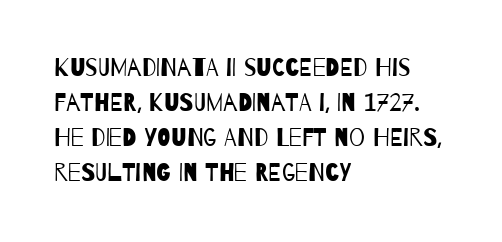
{"bold": "no", "underline": "no", "align": "left", "line_spacing": "normal", "line_spacing_ratio": 1.4, "letter_spacing": "normal", "letter_spacing_em": 0.0, "glyph_px": 25}
